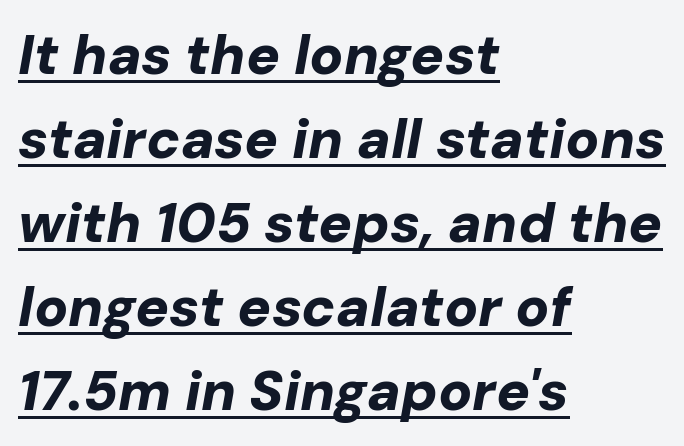
The image shows 56 px bold type, italic (leaning right); set left-aligned, normal line spacing (1.5x), normal letter spacing, underlined; low stroke contrast and a medium x-height.
